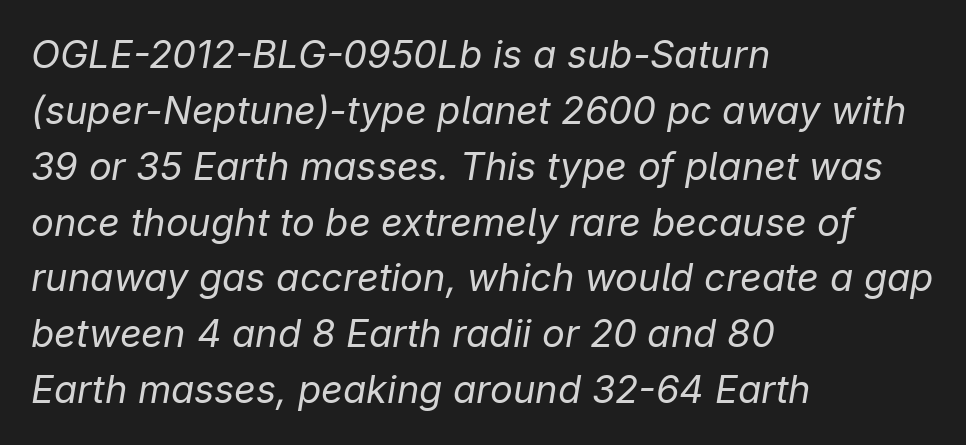
The image shows 38 px regular-weight type, italic (leaning right); set left-aligned, normal line spacing (1.47x), normal letter spacing, not underlined; low stroke contrast and a medium x-height.
